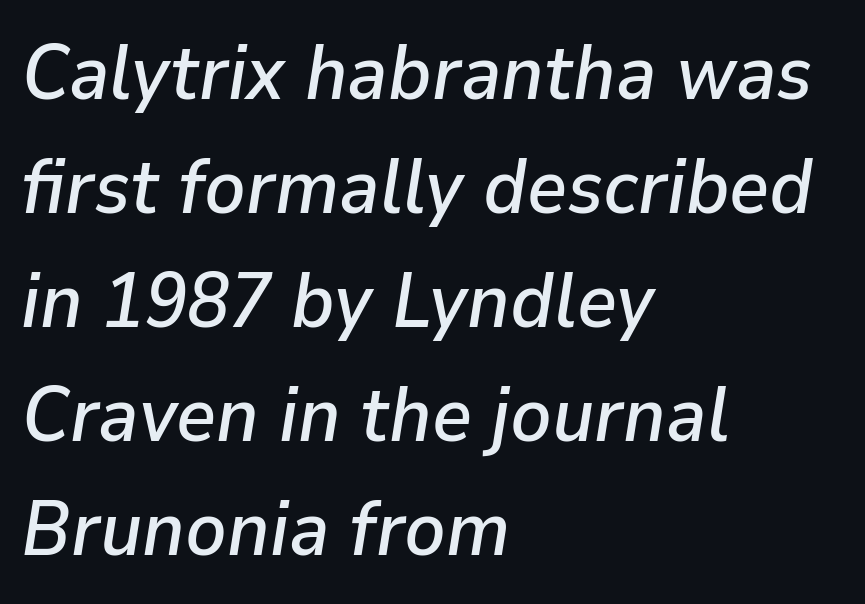
Designer's note — italics engaged. These lines stack with their left ends in a neat column. The words here are not underlined. These lines are rendered in a variable-pitch font. Does the leading feel generous? No, just average.
